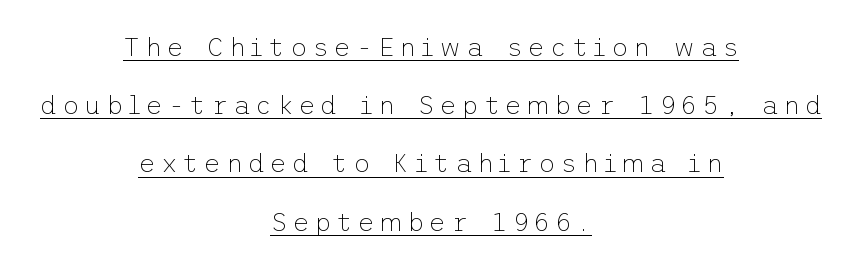
Has an underline been added? It has. No heavy texture on the line: the type isn't bold. You can tell it's not italic because the verticals are truly vertical. The rendering uses a large line-height, opening up the rows. Horizontally, the lines are justified to the midpoint only.
